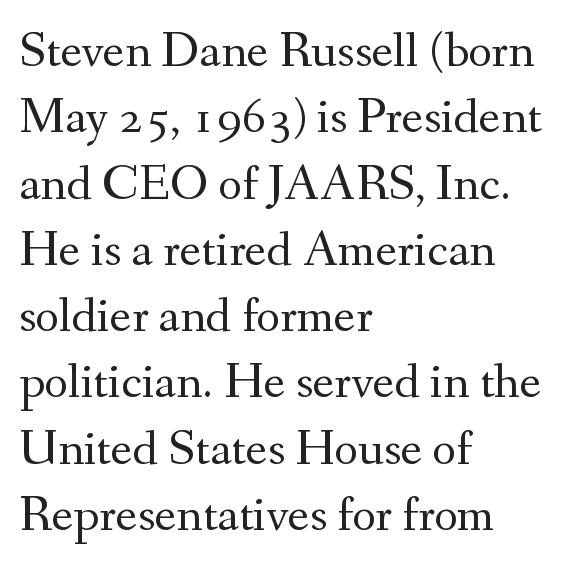
Q: Is the text bold? A: No.
Q: Is the text italic (slanted)? A: No, it is upright.
Q: Is the typeface a serif or a sans-serif typeface? A: Serif.
Q: Is the text underlined? A: No.
Q: How is the paragraph aligned? A: Left-aligned.
Q: Is the spacing between letters normal or unusually wide? A: Normal.
Q: Is the spacing between lines tight, normal or loose? A: Normal.
Q: Width (condensed, normal, or wide)? A: Normal.
Q: Stroke contrast? A: Medium.
Q: x-height? A: Small.
Q: Monospaced? A: No.
